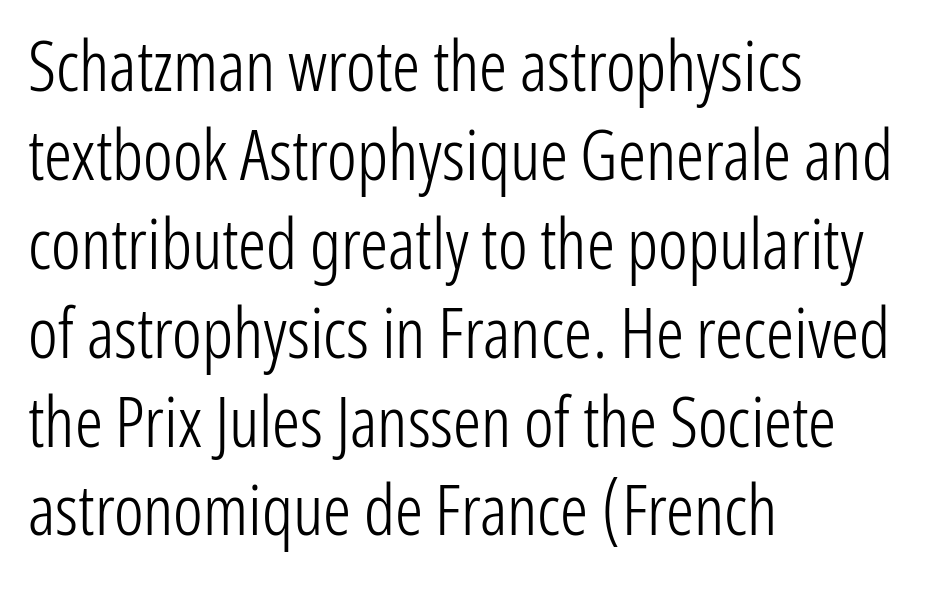
Q: Is the text bold? A: No.
Q: Is the text italic (slanted)? A: No, it is upright.
Q: Is the typeface a serif or a sans-serif typeface? A: Sans-serif.
Q: Is the text underlined? A: No.
Q: How is the paragraph aligned? A: Left-aligned.
Q: Is the spacing between letters normal or unusually wide? A: Normal.
Q: Is the spacing between lines tight, normal or loose? A: Normal.
Q: Width (condensed, normal, or wide)? A: Condensed.
Q: Stroke contrast? A: Low.
Q: x-height? A: Medium.
Q: Monospaced? A: No.
